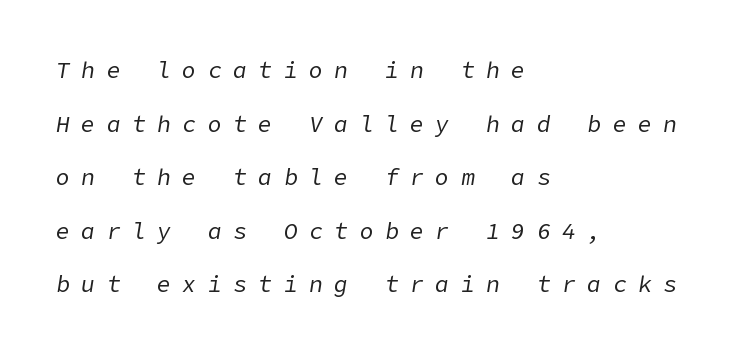
Q: Is the text bold? A: No.
Q: Is the text italic (slanted)? A: Yes, it leans right by about 9 degrees.
Q: Is the text underlined? A: No.
Q: How is the paragraph aligned? A: Left-aligned.
Q: Is the spacing between letters normal or unusually wide? A: Unusually wide.
Q: Is the spacing between lines tight, normal or loose? A: Loose.
